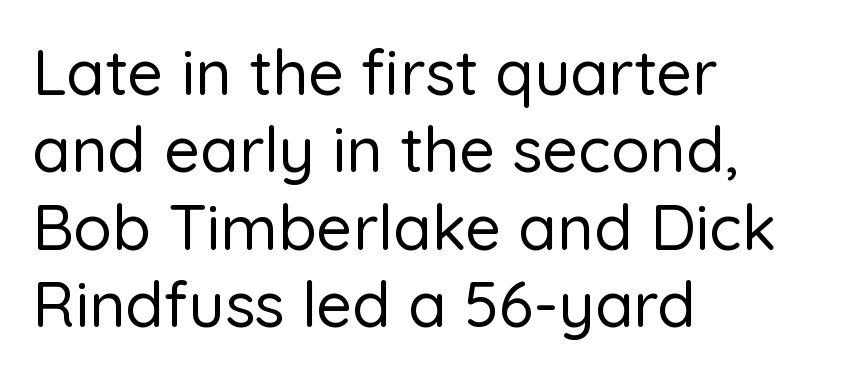
The image shows 63 px sans-serif type, upright; set left-aligned, line spacing 1.23x, normal letter spacing, not underlined; low stroke contrast and a medium x-height.
